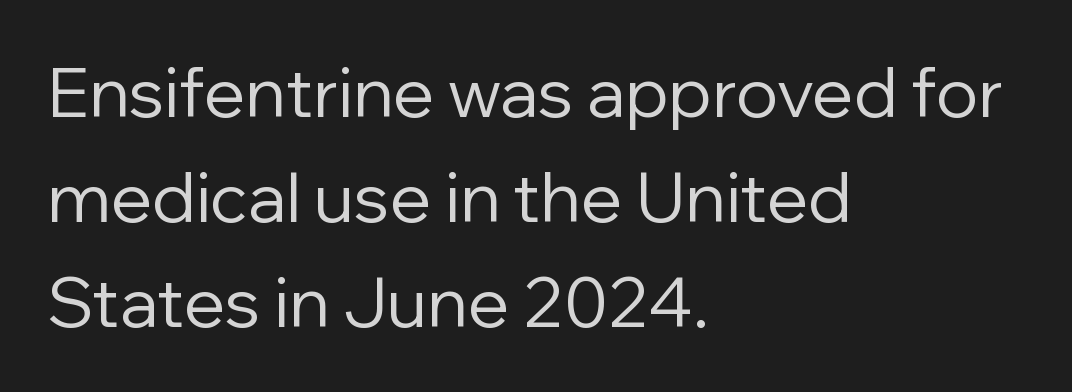
Typeset ragged right — the left edge is the straight one. A typesetter would call this proportional, since set widths differ per character. Do the letters lean? They stand straight. The words here are not underlined. These glyphs show unthickened strokes, regular width or finer.
